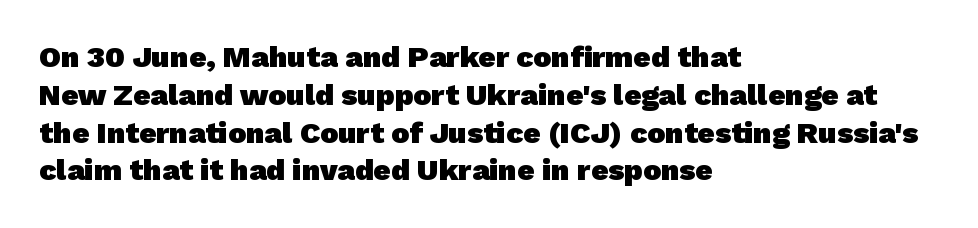
{"serif": "no", "bold": "yes", "weight": "heavy", "width": "normal", "stroke_contrast": "low", "x_height": "medium", "monospaced": "no", "underline": "no", "align": "left", "line_spacing": "normal", "line_spacing_ratio": 1.26, "letter_spacing": "normal", "letter_spacing_em": 0.0, "glyph_px": 30}
